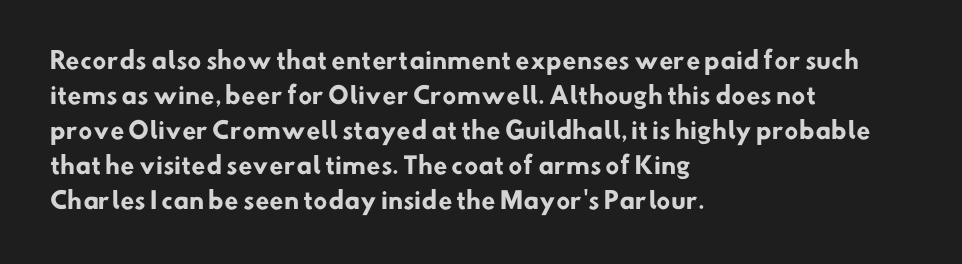
Q: Is the text bold? A: Yes.
Q: Is the text underlined? A: No.
Q: How is the paragraph aligned? A: Left-aligned.
Q: Is the spacing between letters normal or unusually wide? A: Normal.
Q: Is the spacing between lines tight, normal or loose? A: Normal.
